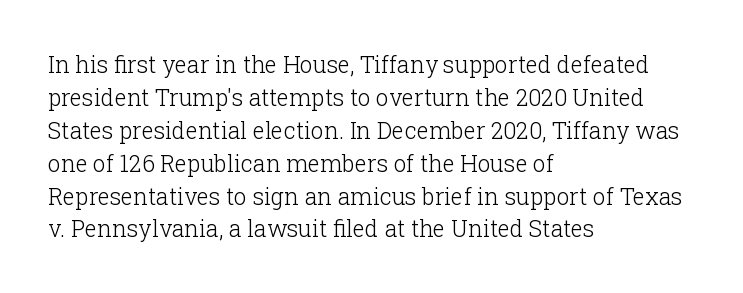
Honestly, the row spacing looks completely unremarkable. Caption: face not bold, strokes unweighted. Posture: vertical. This rendering features lettering with no underline. The setting favours the left margin, as ordinary paragraphs usually do.
